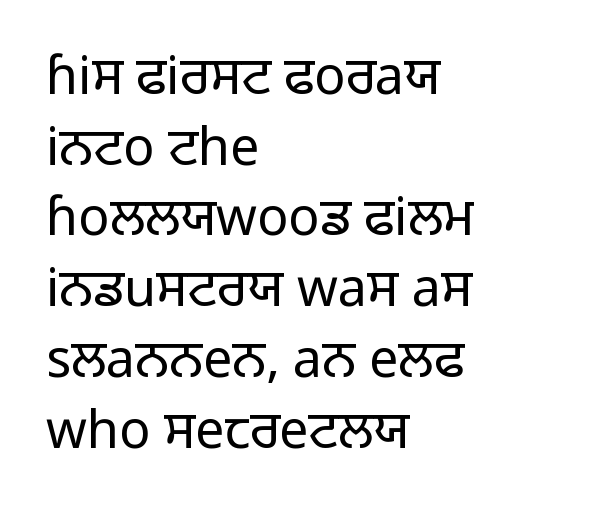
Q: Is the text bold? A: No.
Q: Is the text italic (slanted)? A: No, it is upright.
Q: Is the typeface a serif or a sans-serif typeface? A: Sans-serif.
Q: Is the text underlined? A: No.
Q: How is the paragraph aligned? A: Left-aligned.
Q: Is the spacing between letters normal or unusually wide? A: Normal.
Q: Is the spacing between lines tight, normal or loose? A: Normal.
Q: Width (condensed, normal, or wide)? A: Normal.
Q: Stroke contrast? A: Low.
Q: x-height? A: Medium.
Q: Monospaced? A: No.
